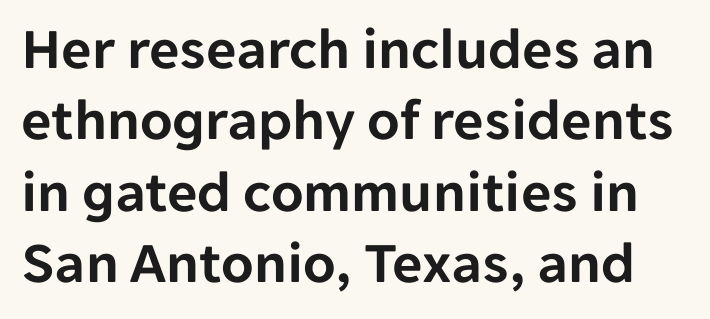
Q: Is the text italic (slanted)? A: No, it is upright.
Q: Is the typeface a serif or a sans-serif typeface? A: Sans-serif.
Q: Is the text underlined? A: No.
Q: Is the spacing between letters normal or unusually wide? A: Normal.
Q: Width (condensed, normal, or wide)? A: Normal.
Q: Stroke contrast? A: Low.
Q: x-height? A: Medium.
Q: Monospaced? A: No.
